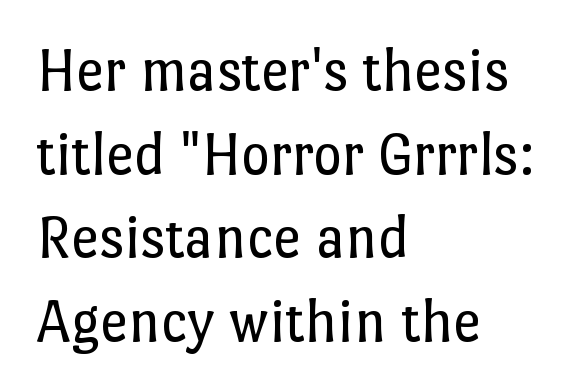
{"italic": "no", "bold": "no", "weight": "regular", "width": "normal", "stroke_contrast": "low", "x_height": "medium", "monospaced": "no", "underline": "no", "align": "left", "line_spacing": "normal", "line_spacing_ratio": 1.35, "letter_spacing": "normal", "letter_spacing_em": 0.0, "glyph_px": 62}
